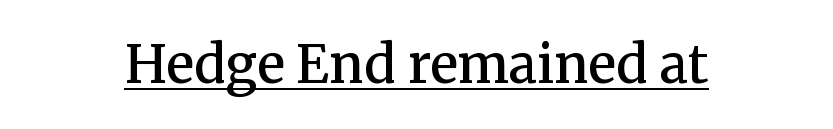
What decoration does the sample have? An underline. The font's upright variant was chosen for this text. Students, this is semibold: more ink than regular, less than bold. You can tell from the footed stems that serif type was used. Do the characters align in a grid? No, the font is proportional. What stands out about the letter spacing? Nothing — it is the standard amount.
